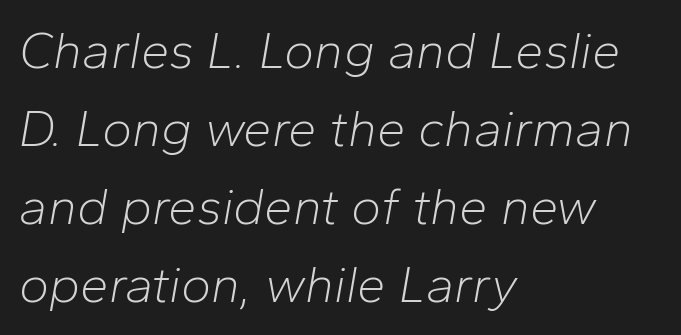
The image shows 51 px light type, italic (leaning right); set left-aligned, normal line spacing (1.53x), normal letter spacing, not underlined; low stroke contrast and a medium x-height.
